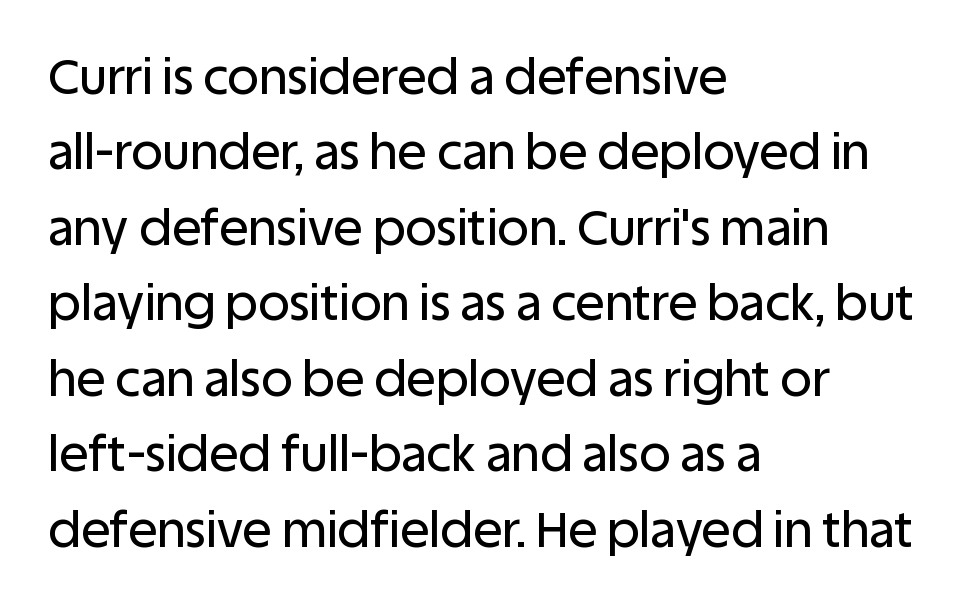
The image shows 49 px sans-serif type, upright; set left-aligned, normal line spacing (1.54x), normal letter spacing, not underlined; low stroke contrast and a large x-height.
